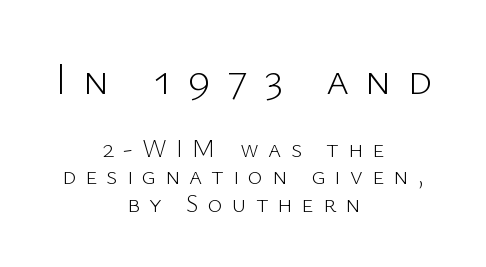
Someone cranked the tracking dial way up on this one. A sans-serif font was chosen for this passage. The compositor balanced each line on the midline. Plain, unruled lines of type. Do the characters align in a grid? No, the font is proportional.
